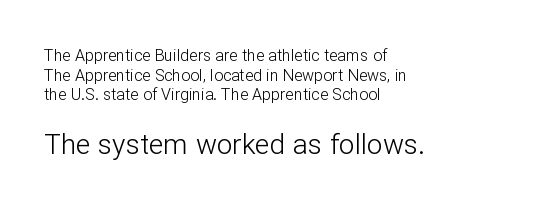
Letters rest on an invisible, unmarked baseline. Proportional: the letters do not fall into vertical columns. Nope, not italic — everything's standing straight. Stems and bowls with no extra thickness — not bold. All the whitespace from short lines collects on the right. Are there feet on the stems? There aren't — it's a sans.
